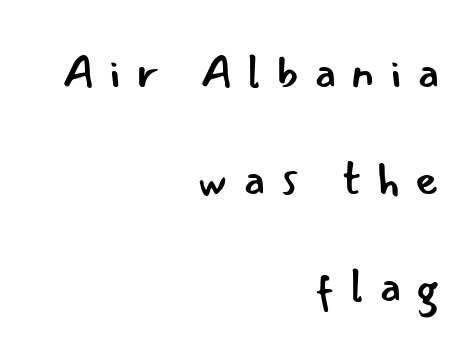
Q: Is the text bold? A: No.
Q: Is the text italic (slanted)? A: No, it is upright.
Q: Is the typeface a serif or a sans-serif typeface? A: Sans-serif.
Q: Is the text underlined? A: No.
Q: How is the paragraph aligned? A: Right-aligned.
Q: Is the spacing between letters normal or unusually wide? A: Unusually wide.
Q: Is the spacing between lines tight, normal or loose? A: Loose.
Q: Width (condensed, normal, or wide)? A: Normal.
Q: Stroke contrast? A: Low.
Q: x-height? A: Small.
Q: Monospaced? A: No.
